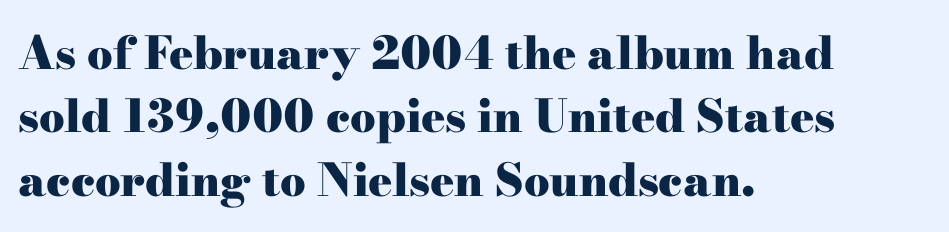
{"serif": "yes", "italic": "no", "bold": "yes", "weight": "heavy", "width": "wide", "stroke_contrast": "high", "x_height": "small", "monospaced": "no", "underline": "no", "align": "left", "line_spacing": "normal", "line_spacing_ratio": 1.41, "letter_spacing": "normal", "letter_spacing_em": 0.0, "glyph_px": 45}
